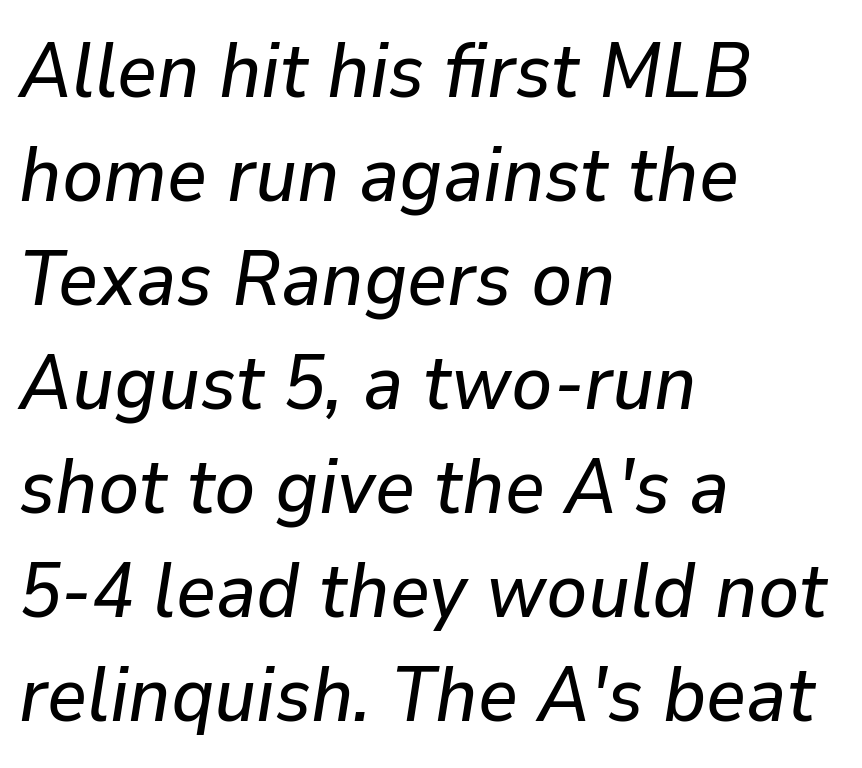
Q: Is the text italic (slanted)? A: Yes, it leans right by about 9 degrees.
Q: Is the text underlined? A: No.
Q: How is the paragraph aligned? A: Left-aligned.
Q: Is the spacing between letters normal or unusually wide? A: Normal.
Q: Is the spacing between lines tight, normal or loose? A: Normal.
Q: Width (condensed, normal, or wide)? A: Normal.
Q: Stroke contrast? A: Low.
Q: x-height? A: Medium.
Q: Monospaced? A: No.
